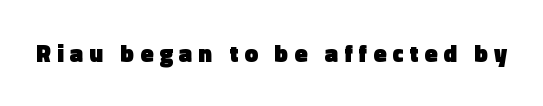
{"italic": "no", "bold": "yes", "underline": "no", "letter_spacing": "wide", "letter_spacing_em": 0.25, "glyph_px": 24}
